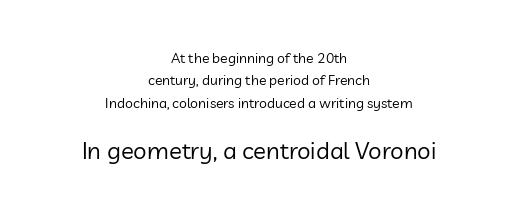
The cut favours lightness, reaching ordinary text weight at its darkest. The area under the type is left untouched. Leading: standard. No italicization has been applied; the sample stays upright.
